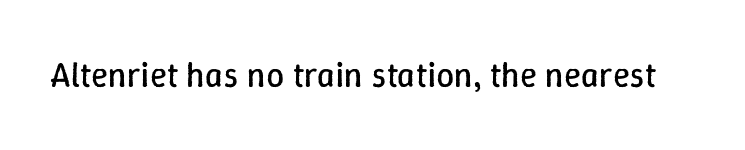
You can tell it's not italic because the verticals are truly vertical. Unbolded letterforms with no extra heft. Observe the ordinary spacing: letters are neighbours, not strangers. The words here are not underlined.
